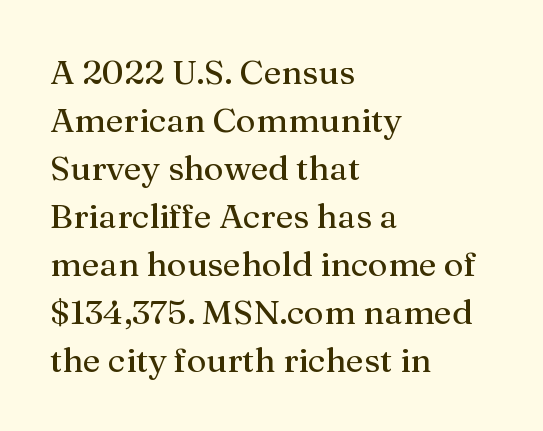
Students, observe: this is what conventionally led text looks like. Line beginnings align vertically; line endings do not. Regarding serifs, this sample has them. Unlike italic type, these characters show no tilt at all. This sample uses plain, unmodified letter spacing.
